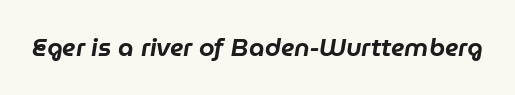
{"italic": "yes", "lean": "right", "slant_degrees": 9, "underline": "no", "letter_spacing": "normal", "letter_spacing_em": 0.0, "glyph_px": 25}
